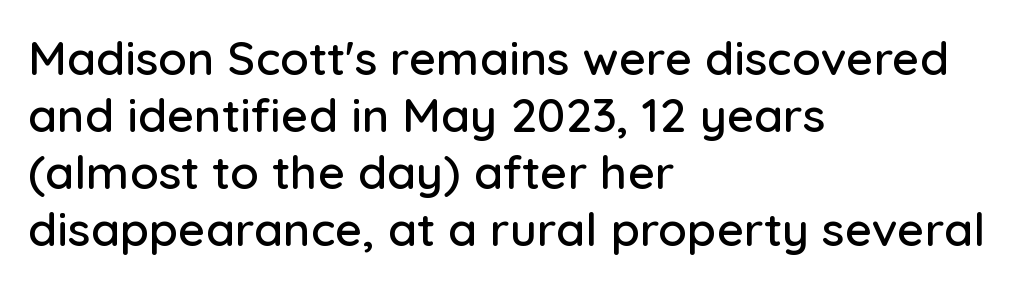
Q: Is the text italic (slanted)? A: No, it is upright.
Q: Is the typeface a serif or a sans-serif typeface? A: Sans-serif.
Q: Is the text underlined? A: No.
Q: How is the paragraph aligned? A: Left-aligned.
Q: Is the spacing between letters normal or unusually wide? A: Normal.
Q: Width (condensed, normal, or wide)? A: Normal.
Q: Stroke contrast? A: Low.
Q: x-height? A: Medium.
Q: Monospaced? A: No.
